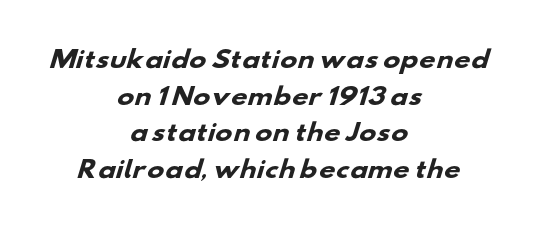
Q: Is the text bold? A: Yes.
Q: Is the text underlined? A: No.
Q: How is the paragraph aligned? A: Centered.
Q: Is the spacing between letters normal or unusually wide? A: Normal.
Q: Is the spacing between lines tight, normal or loose? A: Normal.
